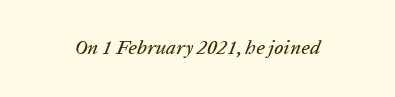
{"italic": "yes", "lean": "right", "slant_degrees": 20, "underline": "no", "letter_spacing": "normal", "letter_spacing_em": 0.0, "glyph_px": 20}
